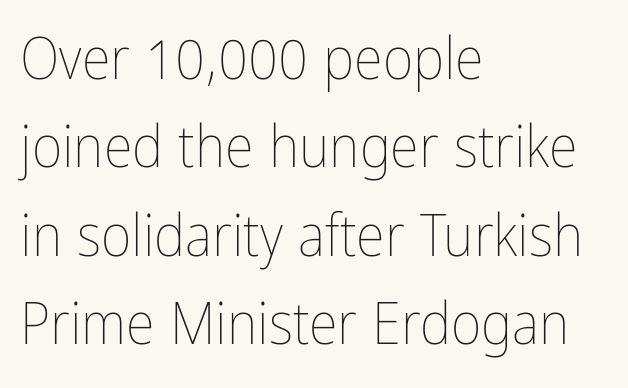
{"italic": "no", "bold": "no", "weight": "thin", "width": "condensed", "stroke_contrast": "low", "x_height": "medium", "monospaced": "no", "underline": "no", "align": "left", "line_spacing": "normal", "line_spacing_ratio": 1.5, "letter_spacing": "normal", "letter_spacing_em": 0.0, "glyph_px": 59}
